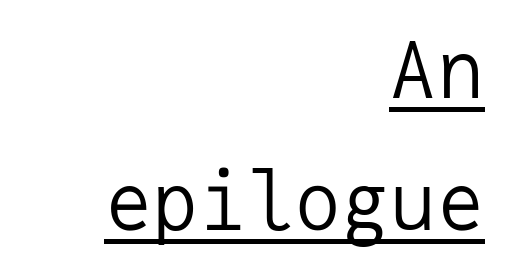
The letters march in equal steps, a hallmark of fixed-pitch type. Which margin do the lines hug? The right one — the left edge is uneven. The typesetting does not lean heavy: it is not bold. Between one letter and the next there's only the usual sliver of space. Quick note: underline on. Evenly set lines give the paragraph a standard silhouette.
